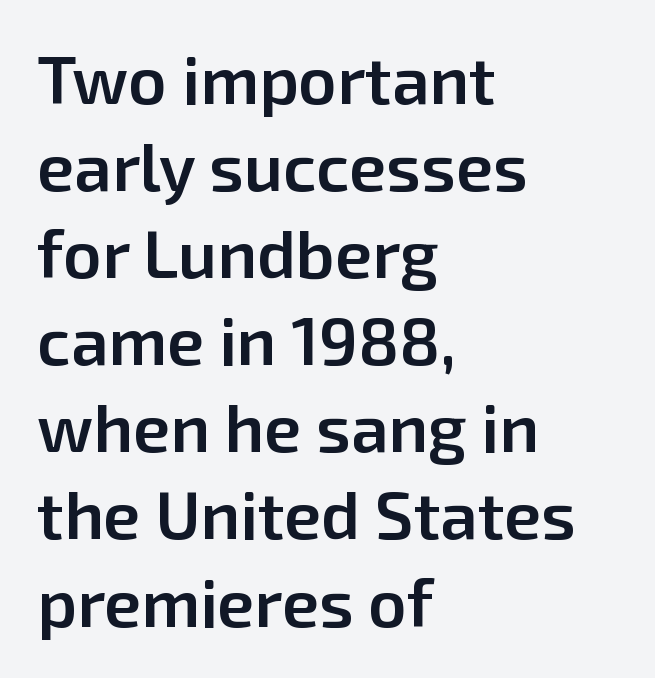
These lines sit exactly where default settings would place them. How heavy is the stroke? Medium-heavy — a semibold, shy of bold. Here the glyphs are tracked normally, forming tight word shapes. Where is the straight margin? On the left. The gap between lines stays unmarked. Examine the stroke ends and you'll find no serifs.
